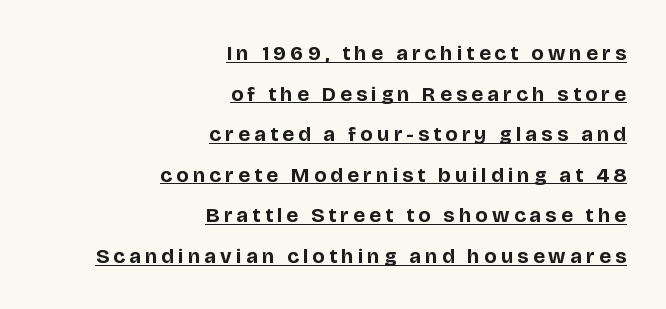
The face used here has the dense, thick strokes of a bold. Honestly, the letter spacing is so wide it's the main thing you notice. The text block is weighted toward the right margin, trailing off unevenly leftward. This block would shrink considerably if given ordinary leading; it's expanded now.
